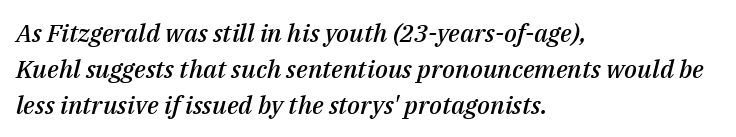
Observe the ordinary spacing: letters are neighbours, not strangers. The rendering uses a semibold face; strokes are thickened but not to full bold. Plain, unruled lines of type. The rendering anchors every line to the left-hand side. It's the slanting kind of type. Leading: standard.
